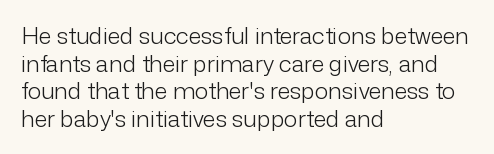
The image shows 23 px text type, upright; set left-aligned, line spacing 1.2x, normal letter spacing, not underlined.
